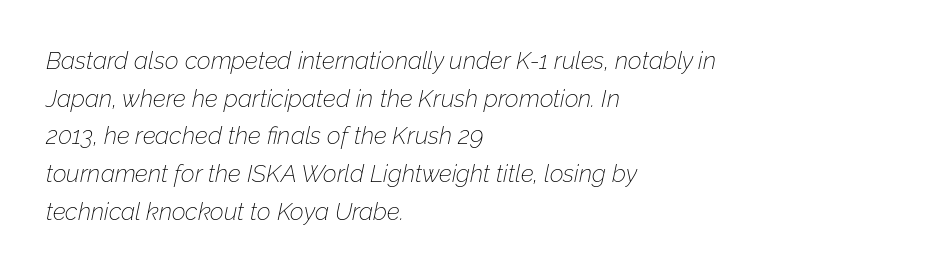
Q: Is the text bold? A: No.
Q: Is the text italic (slanted)? A: Yes, it leans right by about 12 degrees.
Q: Is the text underlined? A: No.
Q: How is the paragraph aligned? A: Left-aligned.
Q: Is the spacing between letters normal or unusually wide? A: Normal.
Q: Is the spacing between lines tight, normal or loose? A: Normal.
